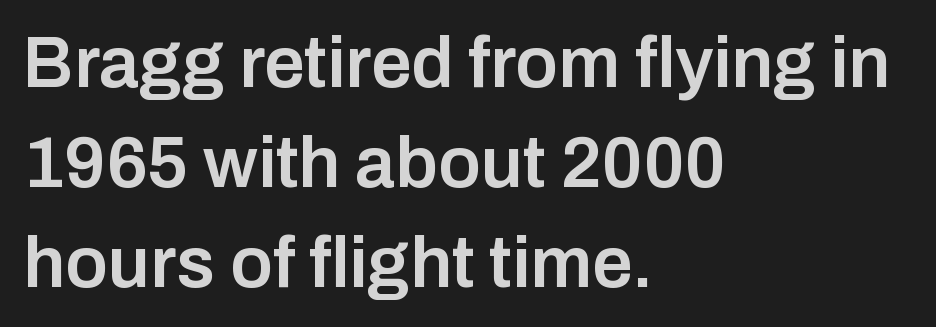
{"serif": "no", "italic": "no", "bold": "semi", "weight": "semibold", "width": "normal", "stroke_contrast": "low", "x_height": "medium", "monospaced": "no", "underline": "no", "align": "left", "line_spacing": "normal", "line_spacing_ratio": 1.39, "letter_spacing": "normal", "letter_spacing_em": 0.0, "glyph_px": 72}
